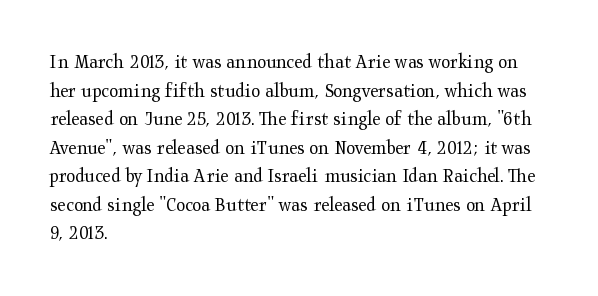
The image shows 21 px text type, upright; set left-aligned, normal line spacing (1.36x), normal letter spacing, not underlined.
